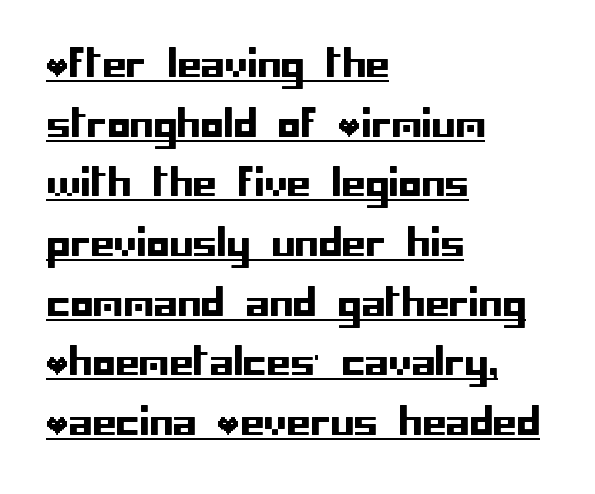
The image shows 38 px sans-serif type, upright; set left-aligned, normal line spacing (1.57x), normal letter spacing, underlined; low stroke contrast and a large x-height.
